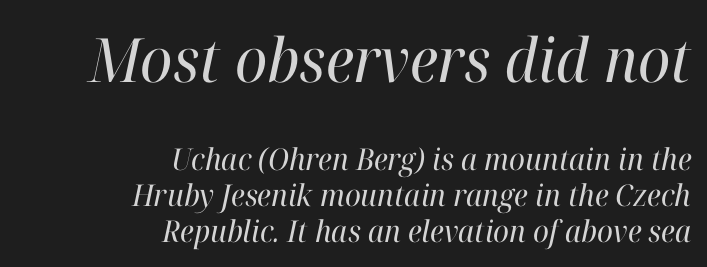
The image shows 61 px regular-weight serif type, italic (leaning right); set right-aligned, line spacing 1.19x, normal letter spacing, not underlined; the first (top) block is 2.03x larger; high stroke contrast and a medium x-height.
